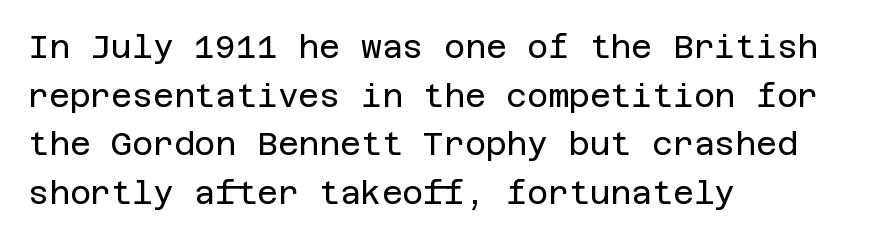
{"serif": "no", "italic": "no", "bold": "no", "weight": "regular", "width": "normal", "stroke_contrast": "low", "x_height": "large", "underline": "no", "align": "left", "line_spacing": "normal", "line_spacing_ratio": 1.52, "letter_spacing": "normal", "letter_spacing_em": 0.0, "glyph_px": 32}
